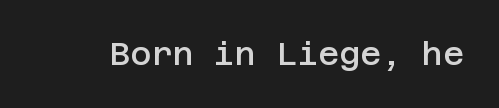
The image shows 32 px semibold sans-serif type, upright; set normal letter spacing, not underlined; low stroke contrast and a large x-height.
